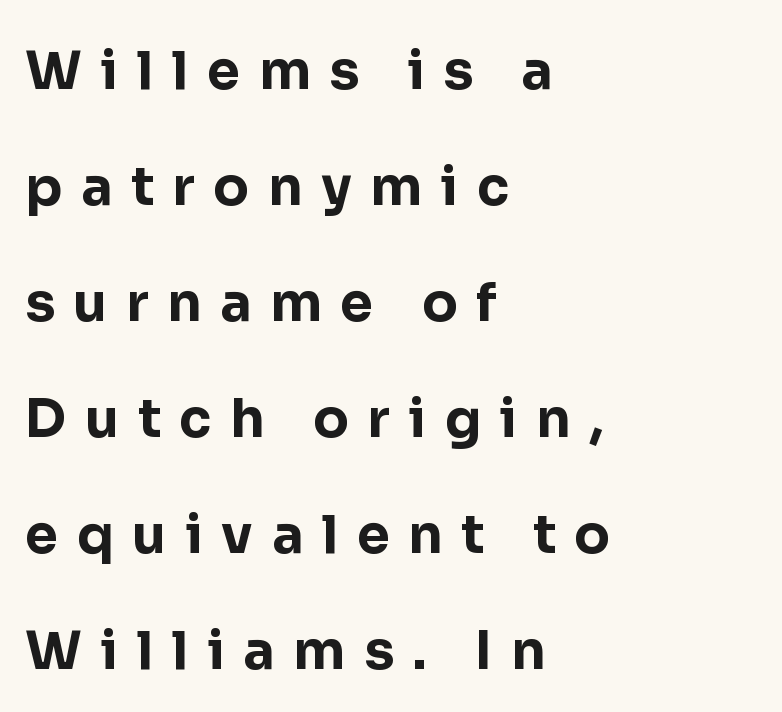
The image shows 53 px bold sans-serif type, upright; set left-aligned, loose line spacing (2.19x), unusually wide letter spacing (+0.35 em), not underlined; low stroke contrast and a medium x-height.
